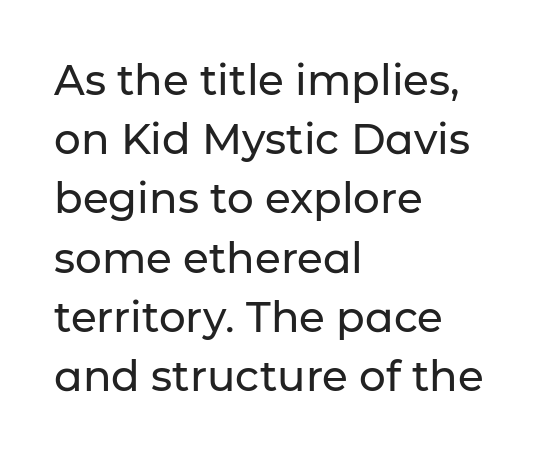
The image shows 42 px sans-serif type, upright; set left-aligned, normal line spacing (1.41x), normal letter spacing, not underlined; low stroke contrast and a medium x-height.
